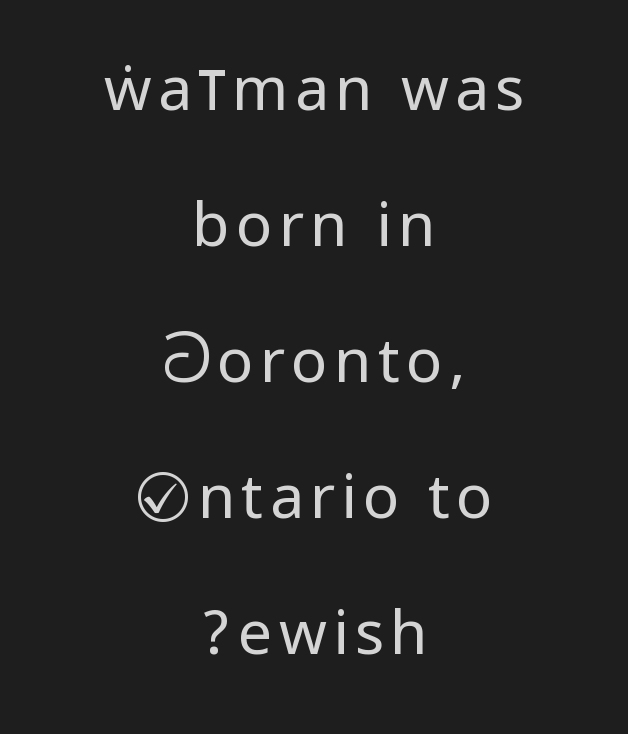
The image shows 61 px regular-weight, condensed sans-serif type, upright; set centered, loose line spacing (2.23x), not underlined; low stroke contrast.
